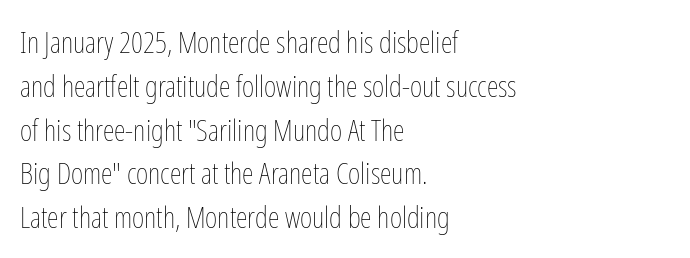
Q: Is the text bold? A: No.
Q: Is the text italic (slanted)? A: No, it is upright.
Q: Is the text underlined? A: No.
Q: How is the paragraph aligned? A: Left-aligned.
Q: Is the spacing between letters normal or unusually wide? A: Normal.
Q: Is the spacing between lines tight, normal or loose? A: Normal.
Q: Width (condensed, normal, or wide)? A: Condensed.
Q: Stroke contrast? A: Low.
Q: x-height? A: Medium.
Q: Monospaced? A: No.
